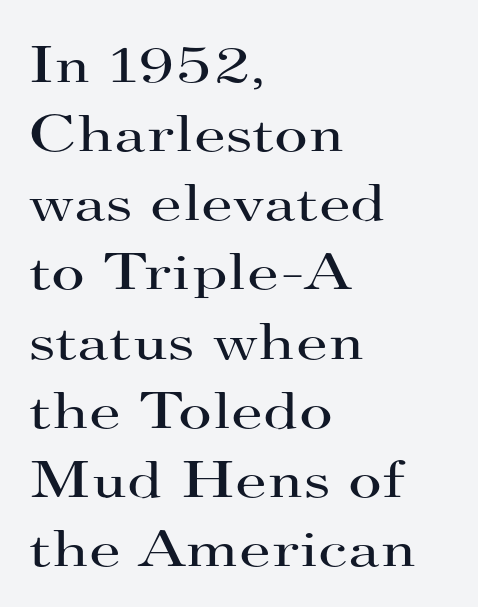
The image shows 52 px regular-weight, wide serif type, upright; set left-aligned, normal line spacing (1.33x), normal letter spacing, not underlined; high stroke contrast and a small x-height.
